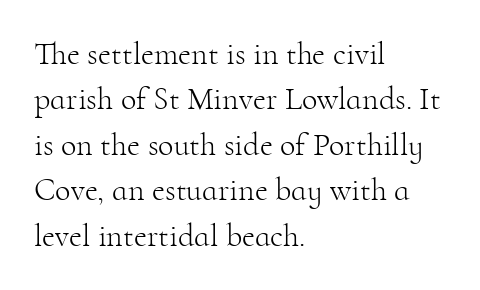
Q: Is the text bold? A: No.
Q: Is the text italic (slanted)? A: No, it is upright.
Q: Is the typeface a serif or a sans-serif typeface? A: Serif.
Q: Is the text underlined? A: No.
Q: How is the paragraph aligned? A: Left-aligned.
Q: Is the spacing between letters normal or unusually wide? A: Normal.
Q: Is the spacing between lines tight, normal or loose? A: Normal.
Q: Width (condensed, normal, or wide)? A: Normal.
Q: Stroke contrast? A: High.
Q: x-height? A: Small.
Q: Monospaced? A: No.
